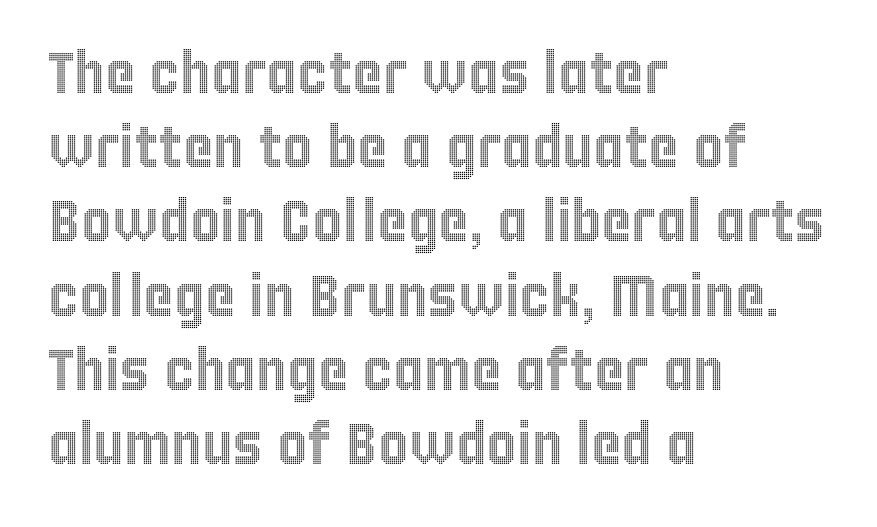
Notice how the stems are strictly vertical — no italics here. The zone under the glyphs is completely vacant. This sample has the flowing, uneven cadence of proportional lettering. Compared with typical paragraphs, the rows here are spaced about the same.
